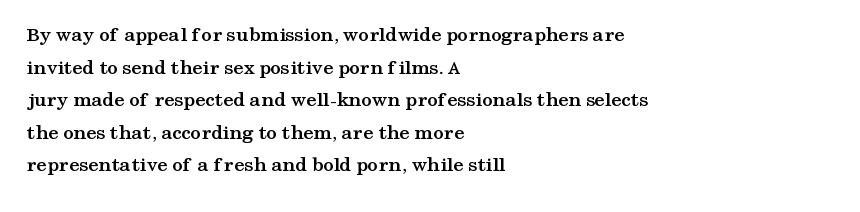
The rendering anchors every line to the left-hand side. In terms of posture, this sample is upright. This sample uses plain, unmodified letter spacing. The gap between lines stays unmarked.
